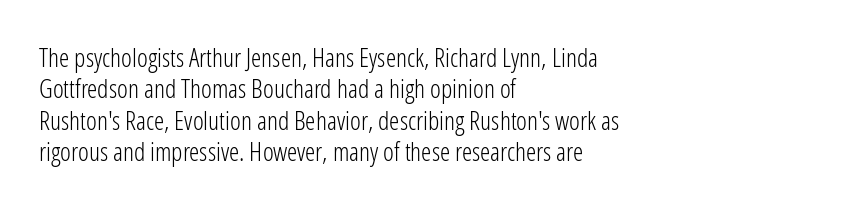
The image shows 26 px text type, upright; set left-aligned, line spacing 1.21x, normal letter spacing, not underlined.
